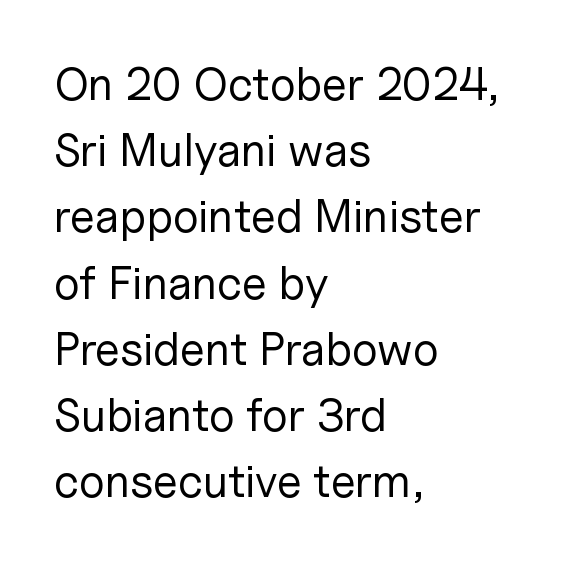
The image shows 46 px regular-weight sans-serif type, upright; set left-aligned, normal line spacing (1.44x), normal letter spacing, not underlined; low stroke contrast and a medium x-height.
